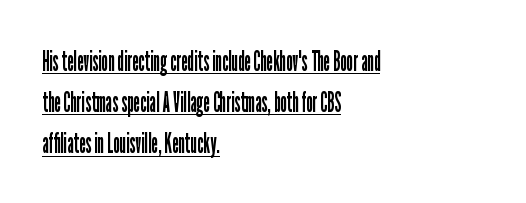
Q: Is the text bold? A: No.
Q: Is the text italic (slanted)? A: No, it is upright.
Q: Is the typeface a serif or a sans-serif typeface? A: Sans-serif.
Q: Is the text underlined? A: Yes.
Q: How is the paragraph aligned? A: Left-aligned.
Q: Is the spacing between letters normal or unusually wide? A: Normal.
Q: Is the spacing between lines tight, normal or loose? A: Normal.
Q: Width (condensed, normal, or wide)? A: Condensed.
Q: Stroke contrast? A: Low.
Q: x-height? A: Medium.
Q: Monospaced? A: No.
